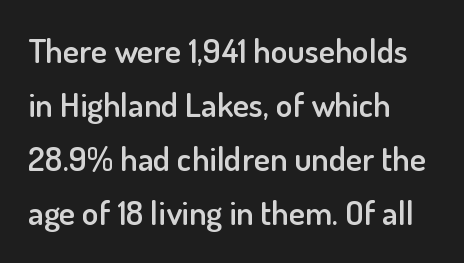
Q: Is the text bold? A: Semi-bold.
Q: Is the text italic (slanted)? A: No, it is upright.
Q: Is the typeface a serif or a sans-serif typeface? A: Sans-serif.
Q: Is the text underlined? A: No.
Q: How is the paragraph aligned? A: Left-aligned.
Q: Is the spacing between letters normal or unusually wide? A: Normal.
Q: Is the spacing between lines tight, normal or loose? A: Normal.
Q: Width (condensed, normal, or wide)? A: Normal.
Q: Stroke contrast? A: Low.
Q: x-height? A: Small.
Q: Monospaced? A: No.
